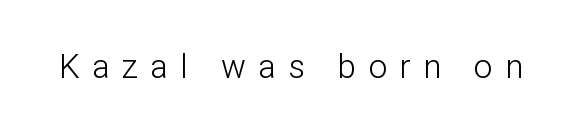
Q: Is the text bold? A: No.
Q: Is the text italic (slanted)? A: No, it is upright.
Q: Is the typeface a serif or a sans-serif typeface? A: Sans-serif.
Q: Is the text underlined? A: No.
Q: Is the spacing between letters normal or unusually wide? A: Unusually wide.
Q: Width (condensed, normal, or wide)? A: Normal.
Q: Stroke contrast? A: Low.
Q: x-height? A: Medium.
Q: Monospaced? A: No.
